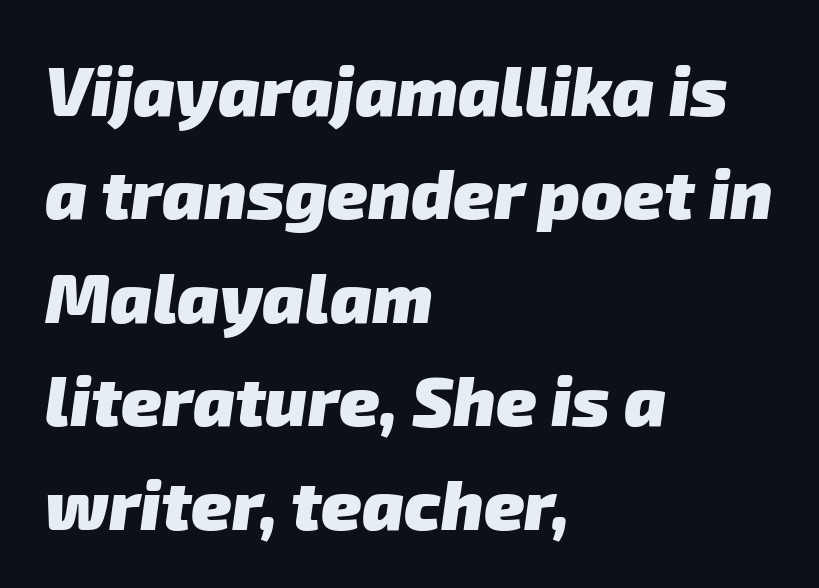
The image shows 69 px heavy sans-serif type; set left-aligned, normal line spacing (1.5x), normal letter spacing, not underlined; low stroke contrast and a medium x-height.
